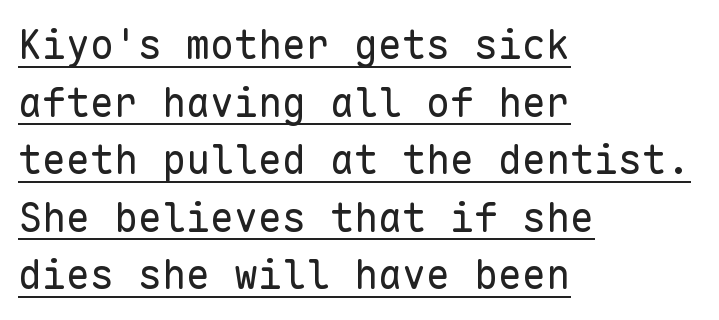
{"serif": "no", "italic": "no", "bold": "no", "weight": "regular", "width": "normal", "stroke_contrast": "low", "x_height": "medium", "monospaced": "yes", "underline": "yes", "align": "left", "line_spacing": "normal", "line_spacing_ratio": 1.44, "letter_spacing": "normal", "letter_spacing_em": 0.0, "glyph_px": 40}
